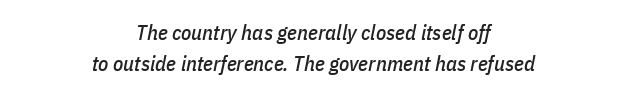
{"italic": "yes", "lean": "right", "slant_degrees": 11, "underline": "no", "align": "center", "line_spacing": "normal", "line_spacing_ratio": 1.5, "letter_spacing": "normal", "letter_spacing_em": 0.0, "glyph_px": 21}
